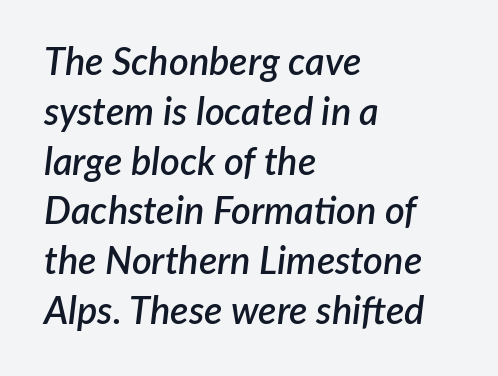
The image shows 38 px semibold type, italic (leaning right); set left-aligned, normal line spacing (1.31x), normal letter spacing, not underlined; low stroke contrast and a medium x-height.
